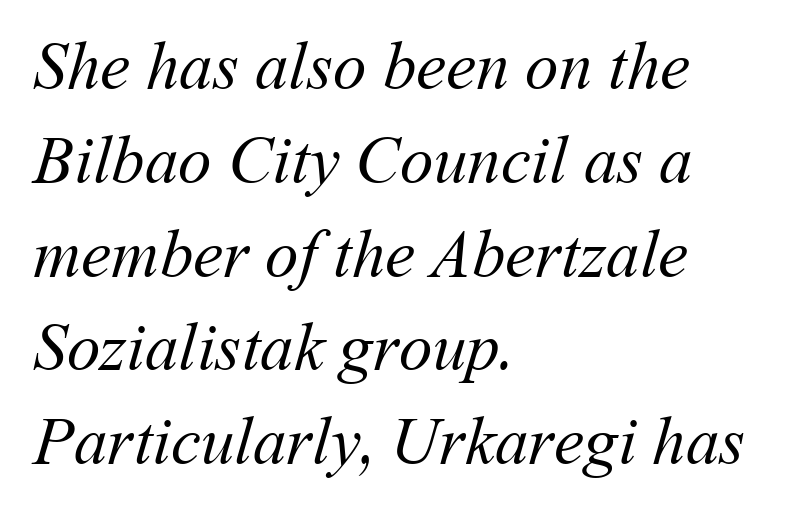
{"bold": "no", "weight": "regular", "width": "normal", "stroke_contrast": "medium", "x_height": "medium", "monospaced": "no", "underline": "no", "align": "left", "line_spacing": "normal", "line_spacing_ratio": 1.4, "letter_spacing": "normal", "letter_spacing_em": 0.0, "glyph_px": 67}
